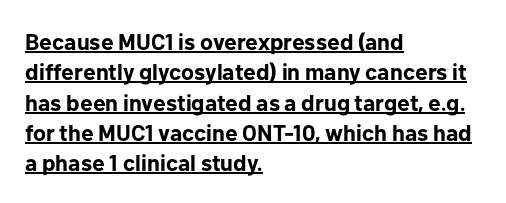
{"italic": "no", "bold": "yes", "underline": "yes", "align": "left", "line_spacing": "normal", "line_spacing_ratio": 1.32, "letter_spacing": "normal", "letter_spacing_em": 0.0, "glyph_px": 23}
